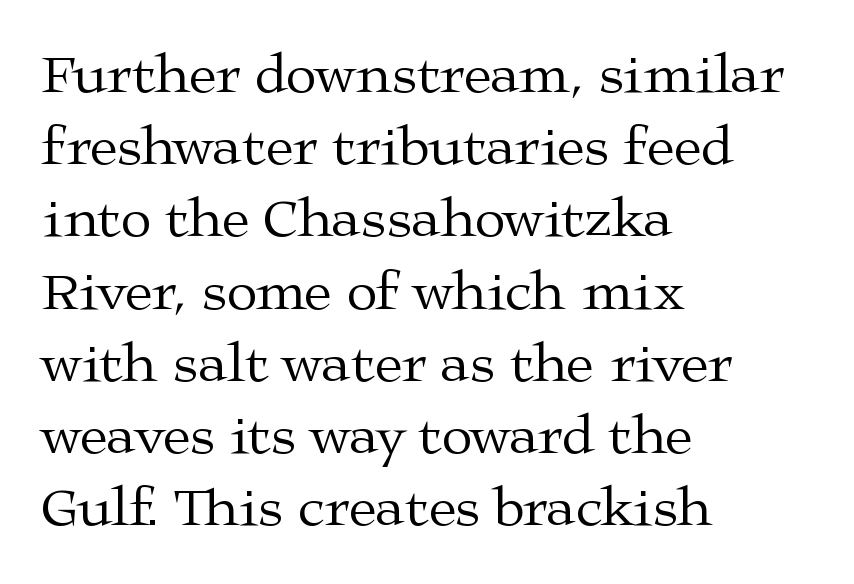
A classic flush-left, rag-right setting is used for this passage. Stems and bowls with no extra thickness — not bold. Default kerning and tracking; the words read as compact shapes. The letters advance in unequal steps, a hallmark of proportional type.
